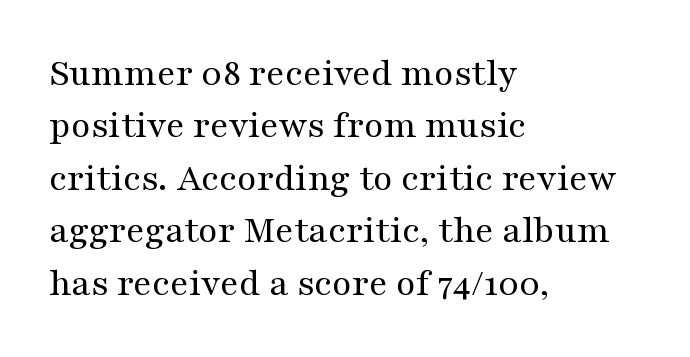
{"serif": "yes", "italic": "no", "bold": "no", "weight": "regular", "width": "wide", "stroke_contrast": "medium", "x_height": "medium", "monospaced": "no", "underline": "no", "align": "left", "line_spacing": "normal", "line_spacing_ratio": 1.31, "letter_spacing": "normal", "letter_spacing_em": 0.0, "glyph_px": 40}
